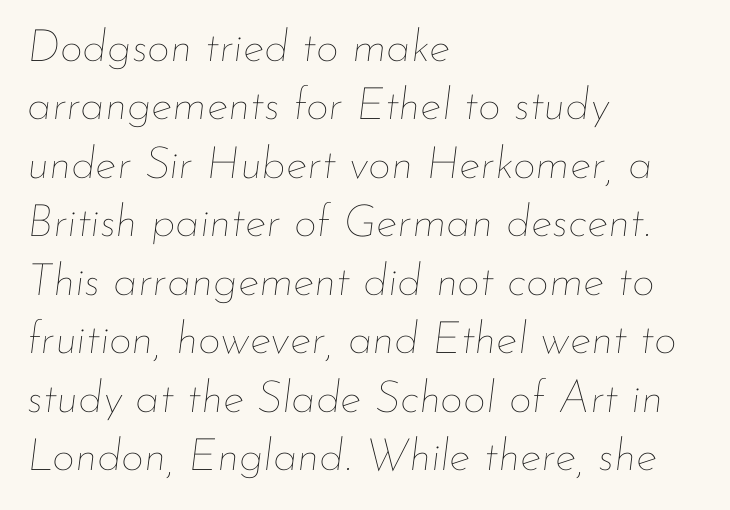
Q: Is the text bold? A: No.
Q: Is the text italic (slanted)? A: Yes, it leans right by about 7 degrees.
Q: Is the text underlined? A: No.
Q: How is the paragraph aligned? A: Left-aligned.
Q: Is the spacing between letters normal or unusually wide? A: Normal.
Q: Is the spacing between lines tight, normal or loose? A: Normal.
Q: Width (condensed, normal, or wide)? A: Normal.
Q: Stroke contrast? A: Low.
Q: x-height? A: Small.
Q: Monospaced? A: No.
